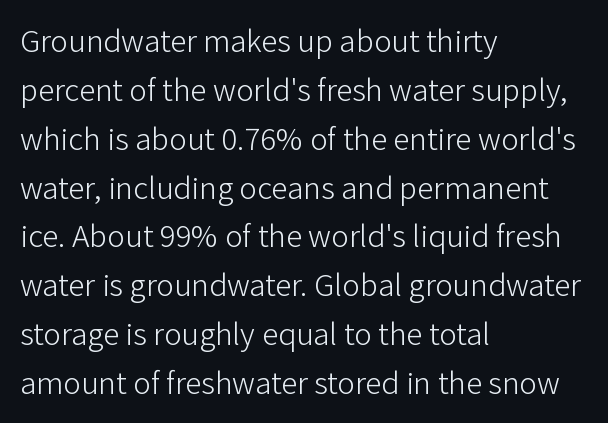
{"serif": "no", "italic": "no", "bold": "no", "weight": "light", "width": "normal", "stroke_contrast": "low", "x_height": "medium", "monospaced": "no", "underline": "no", "align": "left", "line_spacing": "normal", "line_spacing_ratio": 1.48, "letter_spacing": "normal", "letter_spacing_em": 0.0, "glyph_px": 33}
